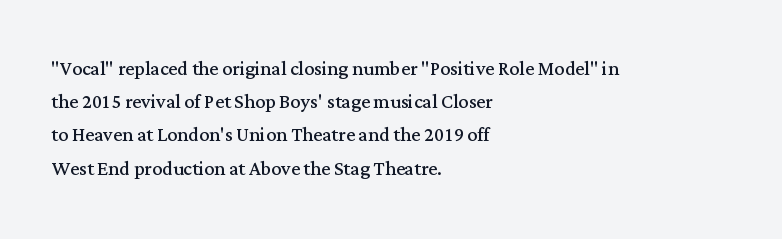
These lines sit exactly where default settings would place them. Decoration check: the copy has no underline. The typeface has the unassuming heft of standard copy or less. Horizontal alignment here is leftward, the default for most running prose.
